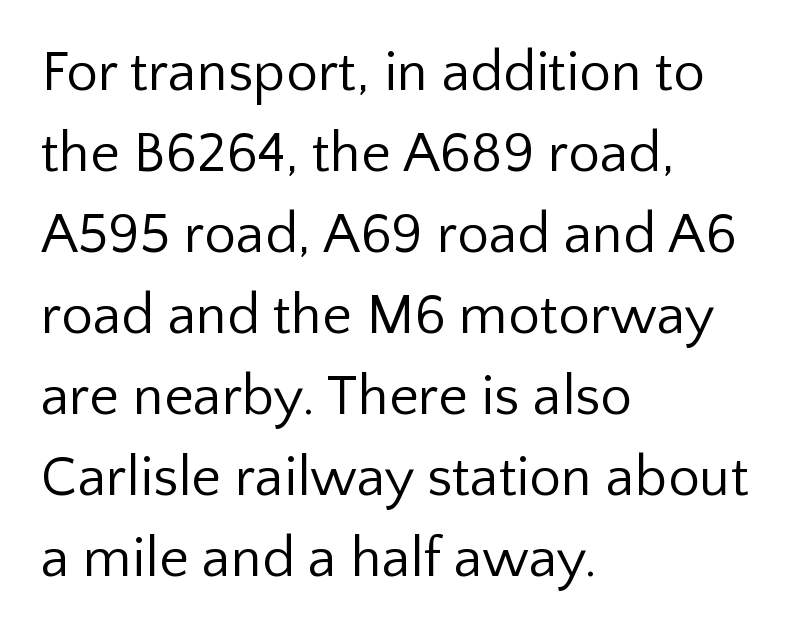
The image shows 57 px regular-weight sans-serif type, upright; set left-aligned, normal line spacing (1.42x), normal letter spacing, not underlined; low stroke contrast and a medium x-height.
